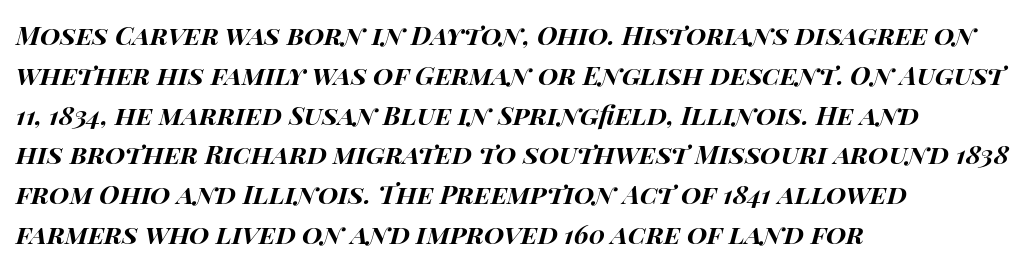
Alignment: flush left. Each glyph is drawn with heavy, bold strokes. Posture: slanted. Baseline-to-baseline distance is the conventional proportion of letter height. The baseline area is clear. The face used here is rendered with its standard letterfit.
